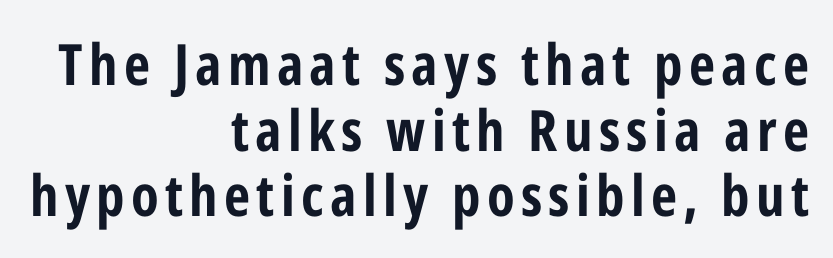
{"serif": "no", "italic": "no", "bold": "yes", "weight": "bold", "width": "condensed", "stroke_contrast": "low", "x_height": "medium", "monospaced": "no", "underline": "no", "align": "right", "line_spacing": "tight", "line_spacing_ratio": 1.15, "glyph_px": 57}
